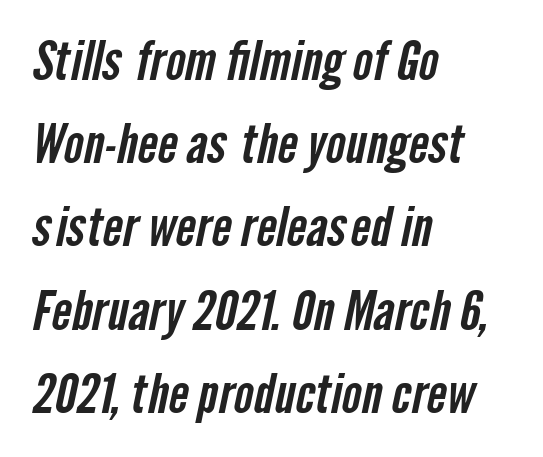
{"serif": "no", "width": "condensed", "stroke_contrast": "low", "x_height": "medium", "monospaced": "no", "underline": "no", "align": "left", "line_spacing": "normal", "line_spacing_ratio": 1.57, "letter_spacing": "normal", "letter_spacing_em": 0.0, "glyph_px": 53}
